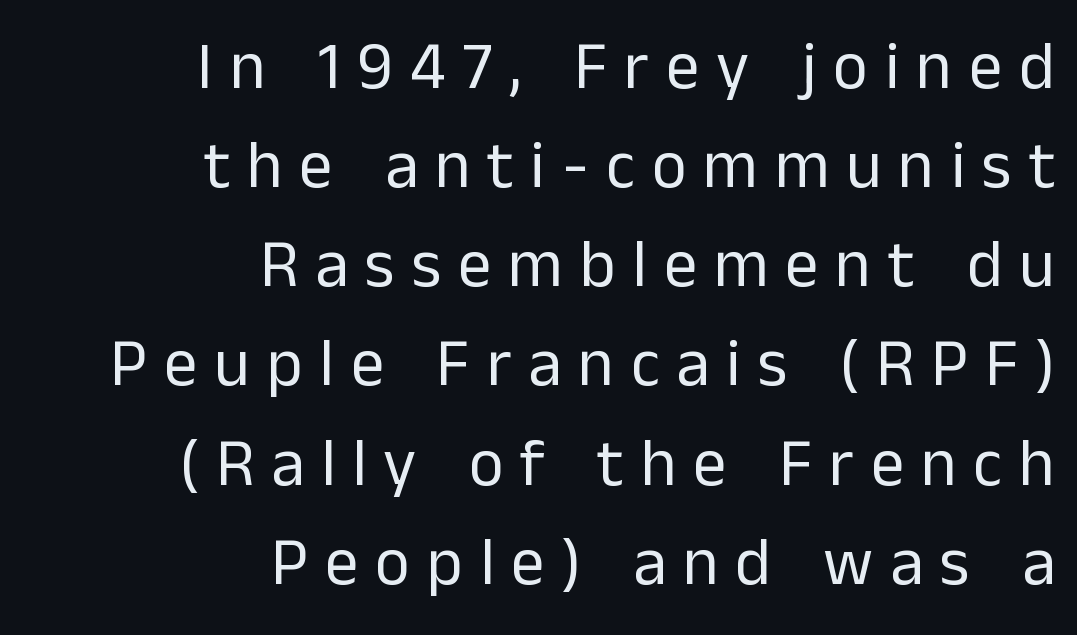
Q: Is the text bold? A: No.
Q: Is the text italic (slanted)? A: No, it is upright.
Q: Is the typeface a serif or a sans-serif typeface? A: Sans-serif.
Q: Is the text underlined? A: No.
Q: How is the paragraph aligned? A: Right-aligned.
Q: Is the spacing between letters normal or unusually wide? A: Unusually wide.
Q: Is the spacing between lines tight, normal or loose? A: Normal.
Q: Width (condensed, normal, or wide)? A: Normal.
Q: Stroke contrast? A: Low.
Q: x-height? A: Medium.
Q: Monospaced? A: No.
